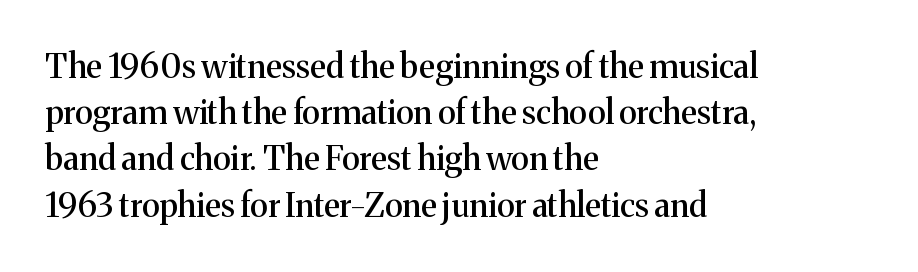
A classic flush-left, rag-right setting is used for this passage. If you drew a line through each stem, it would be perfectly vertical. Character widths vary here, with narrow letters taking less room than wide ones. Bare-footed words on every line.
